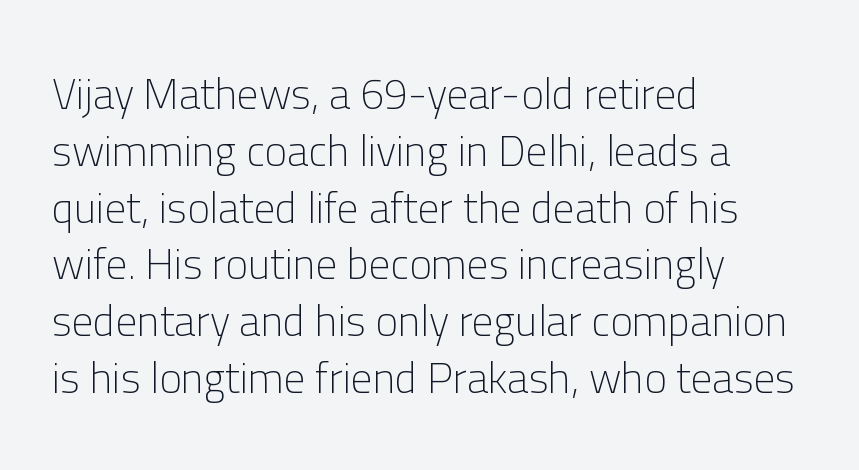
The image shows 43 px light sans-serif type, upright; set left-aligned, normal line spacing (1.32x), normal letter spacing, not underlined; low stroke contrast and a medium x-height.
